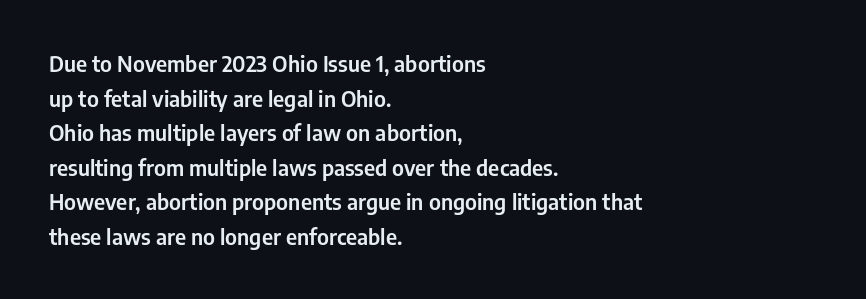
The image shows 22 px text type, upright; set left-aligned, normal line spacing (1.57x), normal letter spacing, not underlined.
